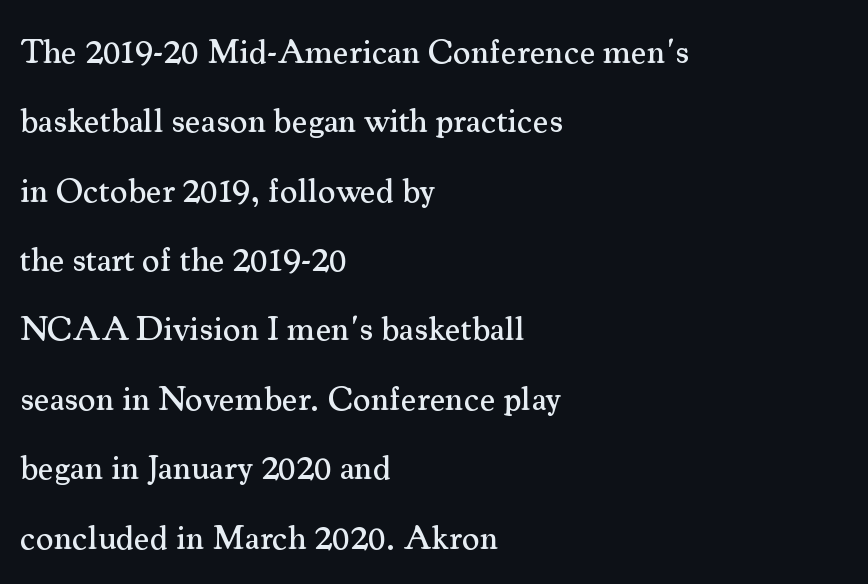
Q: Is the text italic (slanted)? A: No, it is upright.
Q: Is the typeface a serif or a sans-serif typeface? A: Serif.
Q: Is the text underlined? A: No.
Q: How is the paragraph aligned? A: Left-aligned.
Q: Is the spacing between letters normal or unusually wide? A: Normal.
Q: Is the spacing between lines tight, normal or loose? A: Loose.
Q: Width (condensed, normal, or wide)? A: Normal.
Q: Stroke contrast? A: Medium.
Q: x-height? A: Small.
Q: Monospaced? A: No.
